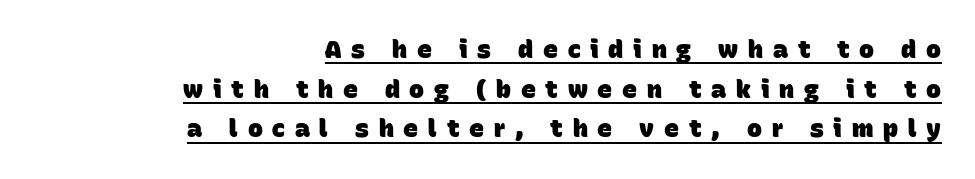
The image shows 25 px bold type; set right-aligned, normal line spacing (1.59x), unusually wide letter spacing (+0.39 em), underlined.
